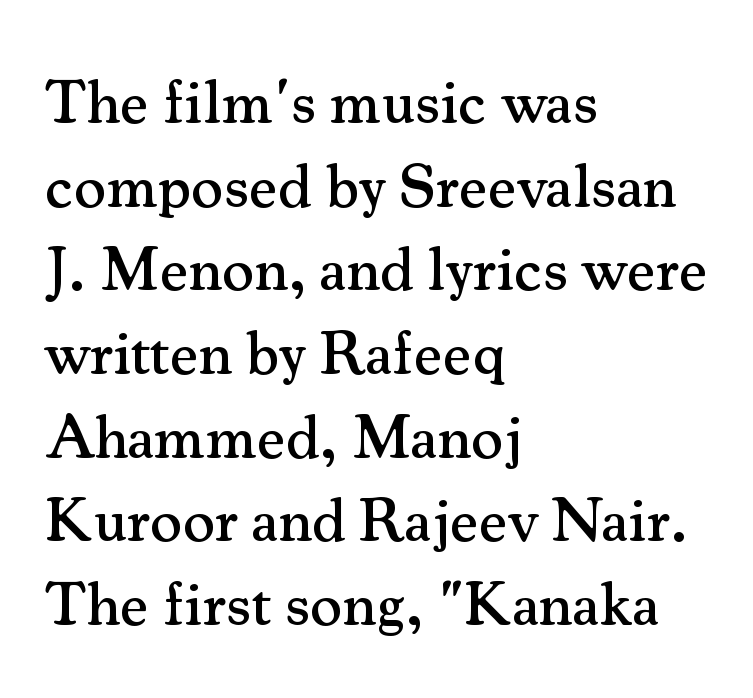
The image shows 62 px serif type, upright; set left-aligned, normal line spacing (1.35x), normal letter spacing, not underlined; medium stroke contrast and a small x-height.
